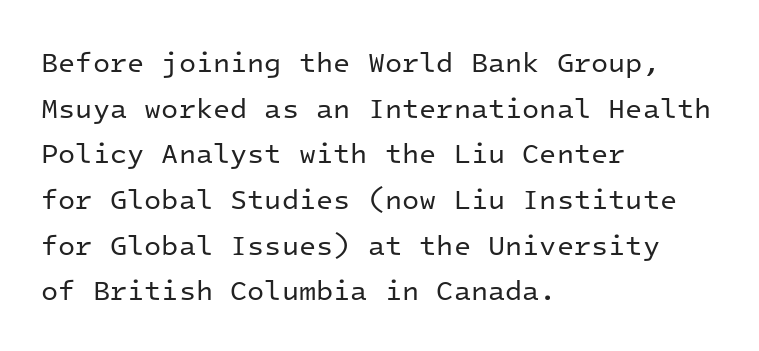
The image shows 28 px regular-weight sans-serif type, upright, monospaced; set left-aligned, normal line spacing (1.63x), normal letter spacing, not underlined; low stroke contrast and a medium x-height.
